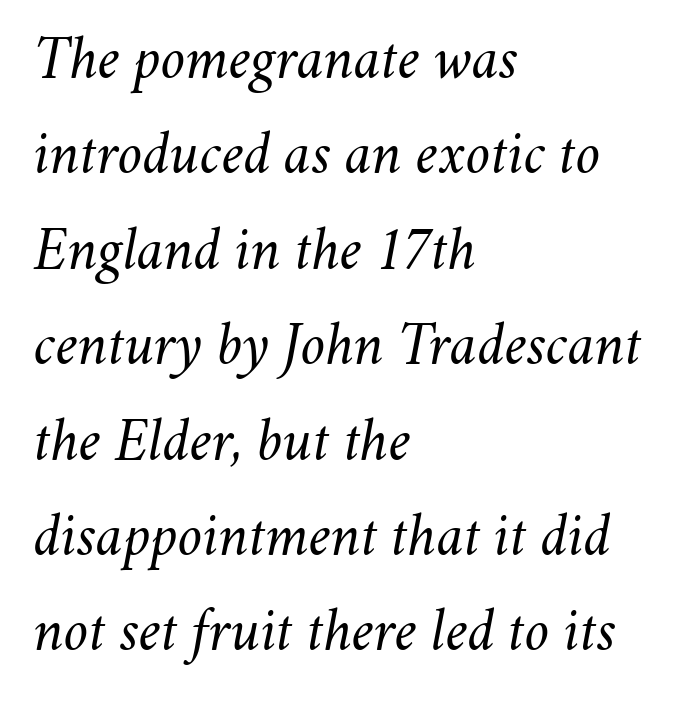
If you drew a line through each stem, it would be angled. Notice how the passage keeps a crisp vertical edge on the left only. No heavy texture on the line: the type isn't bold. Proportional: the letters do not fall into vertical columns. The letters sit at their default tracking, neither squeezed nor spread. The leading is moderate, giving the passage an even texture.
